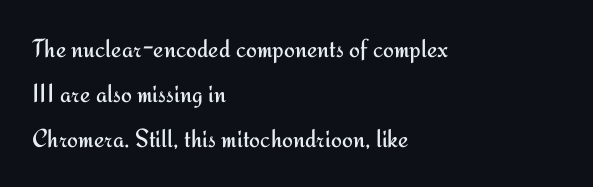
{"italic": "no", "bold": "no", "underline": "no", "align": "left", "line_spacing_ratio": 1.74, "letter_spacing": "normal", "letter_spacing_em": 0.0, "glyph_px": 26}
